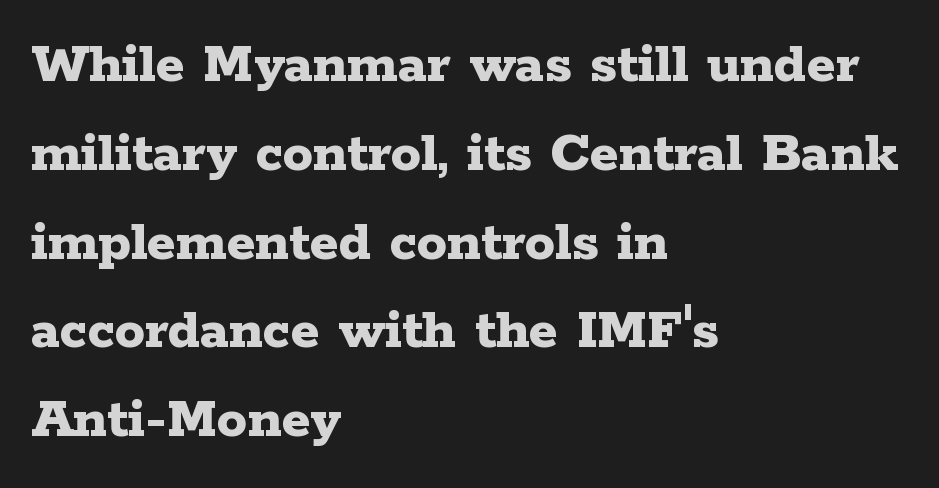
You can tell from the footed stems that serif type was used. Here the designer chose a conventional face with non-uniform glyph widths. The gaps between neighbouring characters are ordinary and unremarkable. If you drew a ruler down the left edge, every line would touch it.
